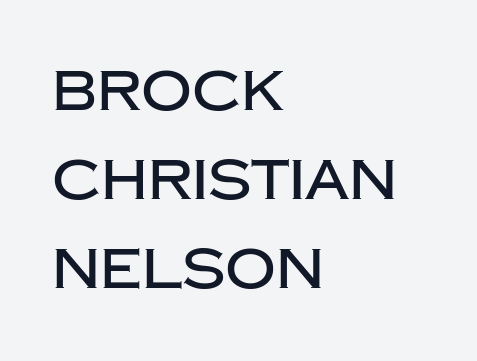
The string is rendered with underlining switched off. These lines are rendered in a variable-pitch font. Rendered with straight, roman letterforms. The rendering uses a moderate line-height, typical for paragraphs. Line starts are locked; line ends wander.
